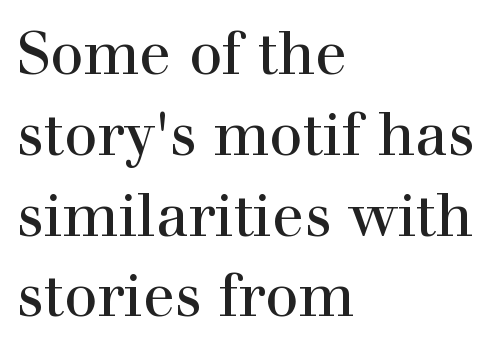
Q: Is the text italic (slanted)? A: No, it is upright.
Q: Is the typeface a serif or a sans-serif typeface? A: Serif.
Q: Is the text underlined? A: No.
Q: How is the paragraph aligned? A: Left-aligned.
Q: Is the spacing between letters normal or unusually wide? A: Normal.
Q: Is the spacing between lines tight, normal or loose? A: Normal.
Q: Width (condensed, normal, or wide)? A: Normal.
Q: x-height? A: Medium.
Q: Monospaced? A: No.
